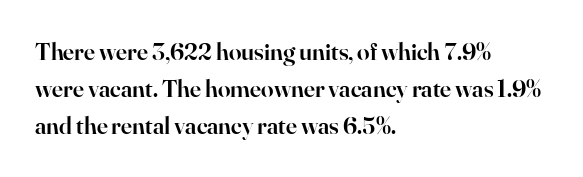
The image shows 25 px text type, upright; set left-aligned, normal line spacing (1.49x), normal letter spacing, not underlined.
